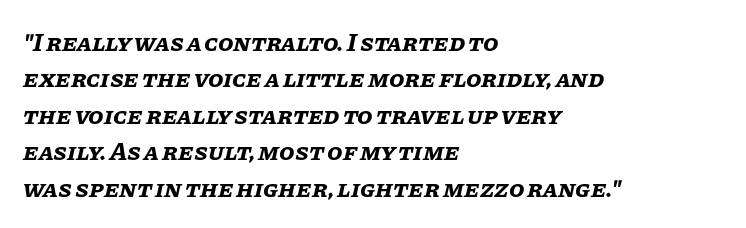
Is the block centered? No — it sits flush against the left margin. Heft: maximum for text — a bold. The letterforms sit shoulder to shoulder at normal distance. Summary of vertical rhythm: regular, with standard interline spacing. The space beneath each line is pristine and unruled.
